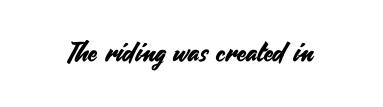
{"underline": "no", "letter_spacing": "normal", "letter_spacing_em": 0.0, "glyph_px": 27}
